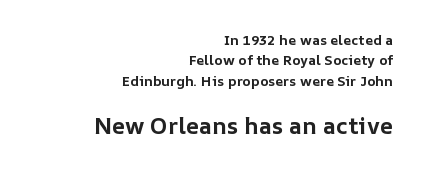
The zone under the glyphs is completely vacant. Caption: bold face, heavy strokes. The rendering keeps characters at their native spacing. Notice how descenders clear the ascenders below comfortably — that's standard leading. This is the regular roman posture of the typeface. Line endings align vertically; line beginnings do not.
